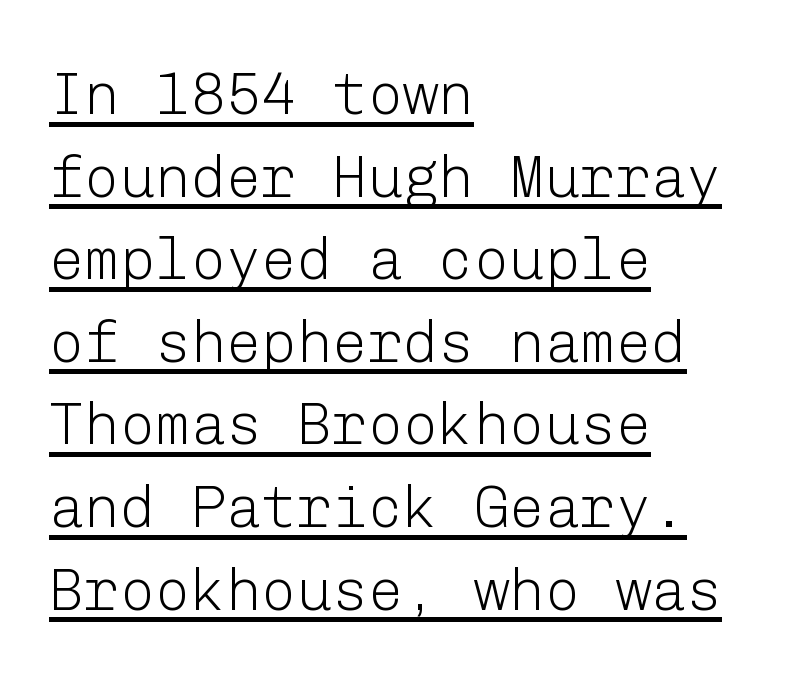
Q: Is the text bold? A: No.
Q: Is the text italic (slanted)? A: No, it is upright.
Q: Is the typeface a serif or a sans-serif typeface? A: Sans-serif.
Q: Is the text underlined? A: Yes.
Q: How is the paragraph aligned? A: Left-aligned.
Q: Is the spacing between letters normal or unusually wide? A: Normal.
Q: Is the spacing between lines tight, normal or loose? A: Normal.
Q: Width (condensed, normal, or wide)? A: Normal.
Q: Stroke contrast? A: Low.
Q: x-height? A: Medium.
